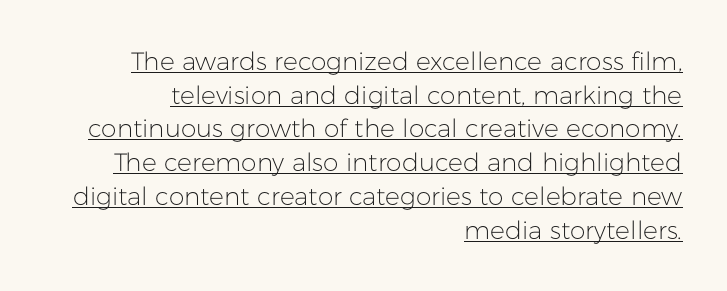
The image shows 25 px text type, upright; set right-aligned, normal line spacing (1.35x), normal letter spacing, underlined.
